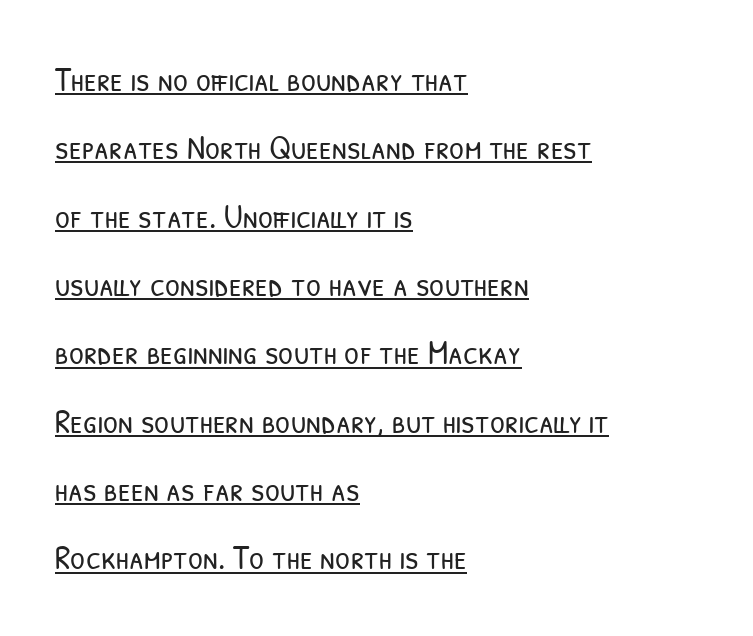
The letters advance in unequal steps, a hallmark of proportional type. Nothing sits at the stroke ends, so this counts as sans-serif. This rendering uses left alignment, leaving the right contour irregular. Tracking here is standard; glyphs follow each other at the usual distance. Underlining? Definitely there. No chunkiness to these letters — they're not bold.
